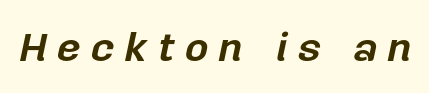
Each glyph is drawn with heavy, bold strokes. Loose tracking; the words dissolve into strings of separated letters. If you drew a line through each stem, it would be angled. Character widths vary here, with narrow letters taking less room than wide ones.
